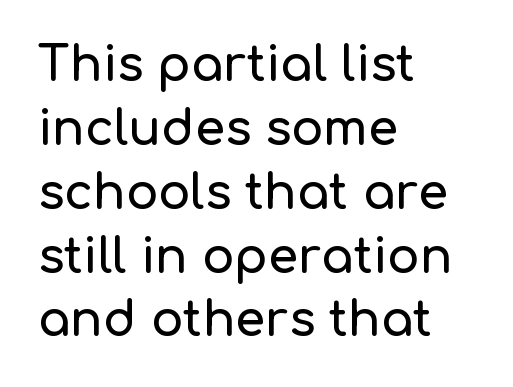
{"serif": "no", "italic": "no", "width": "normal", "stroke_contrast": "low", "x_height": "medium", "monospaced": "no", "underline": "no", "align": "left", "line_spacing": "normal", "line_spacing_ratio": 1.33, "letter_spacing": "normal", "letter_spacing_em": 0.0, "glyph_px": 48}
